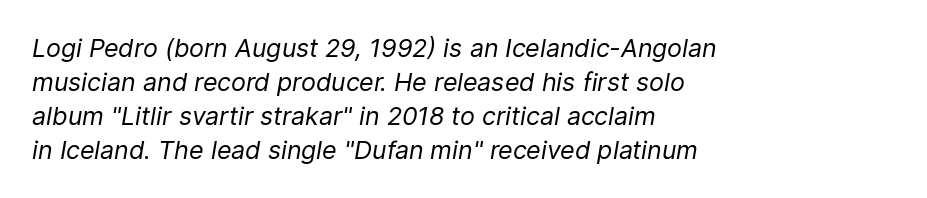
The image shows 25 px text type, italic (leaning right); set left-aligned, normal line spacing (1.36x), normal letter spacing, not underlined.
